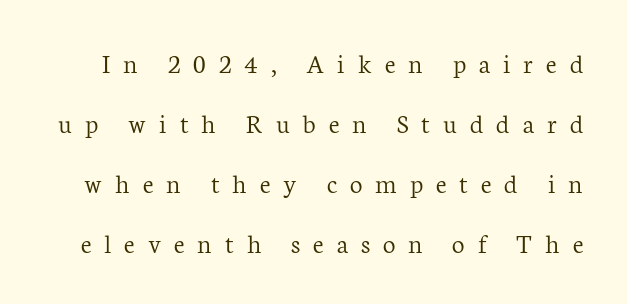
The image shows 28 px light serif type, upright; set loose line spacing (2.14x), unusually wide letter spacing (+0.46 em), not underlined; low stroke contrast and a medium x-height.
